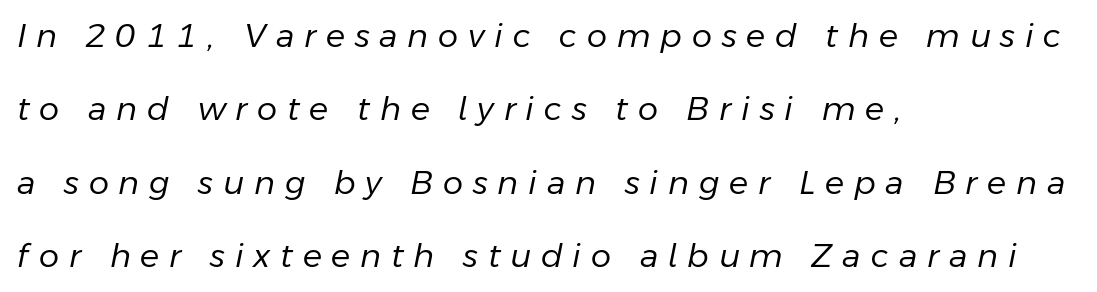
No heavy texture on the line: the type isn't bold. Underline: absent. Line beginnings align vertically; line endings do not. Is the type slanted? Yes — the strokes lean at a clear angle. Successive baselines arrive slowly, with a big drop between each. The letters advance in unequal steps, a hallmark of proportional type.
